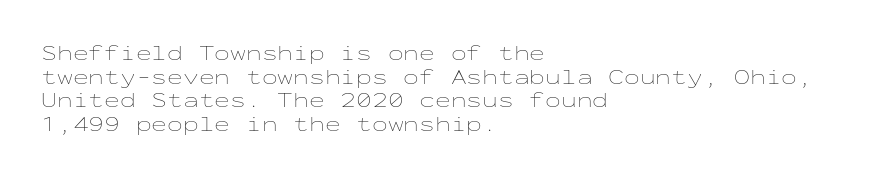
The image shows 21 px text type, upright; set left-aligned, tight line spacing (1.12x), normal letter spacing, not underlined.
